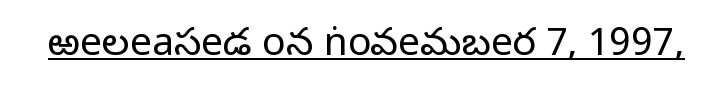
Note the varied advance widths — an 'i' is clearly narrower than an 'm'. Every stem runs plumb, perpendicular to the baseline. Emphasis is given by a line drawn under the lettering. Tracking value appears to be zero — textbook default spacing.
